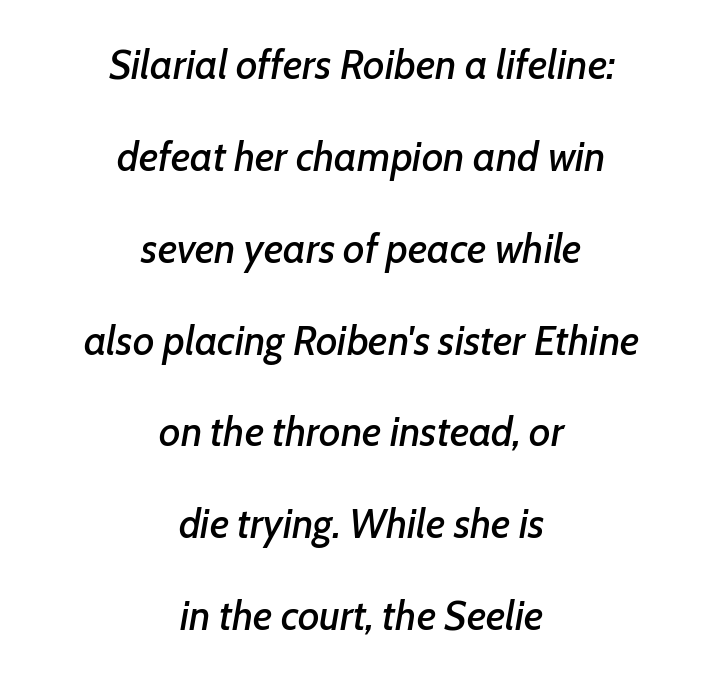
Q: Is the text italic (slanted)? A: Yes, it leans right by about 7 degrees.
Q: Is the text underlined? A: No.
Q: How is the paragraph aligned? A: Centered.
Q: Is the spacing between letters normal or unusually wide? A: Normal.
Q: Is the spacing between lines tight, normal or loose? A: Loose.
Q: Width (condensed, normal, or wide)? A: Normal.
Q: Stroke contrast? A: Low.
Q: x-height? A: Medium.
Q: Monospaced? A: No.
